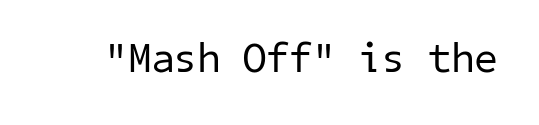
Classification — sans serif. Caption: face not bold, strokes unweighted. The rendering keeps characters at their native spacing. Clear beneath every line of the passage.
